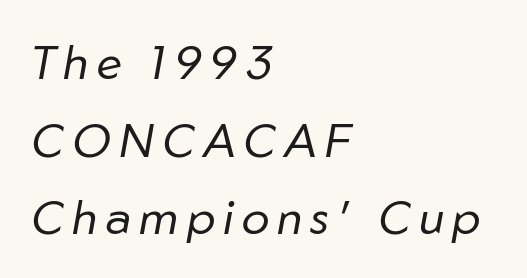
{"italic": "yes", "lean": "right", "slant_degrees": 10, "bold": "no", "weight": "regular", "width": "normal", "stroke_contrast": "low", "x_height": "medium", "monospaced": "no", "underline": "no", "align": "left", "line_spacing": "normal", "line_spacing_ratio": 1.65, "glyph_px": 47}
